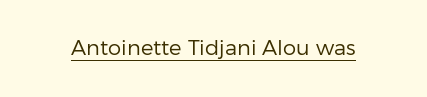
Q: Is the text bold? A: No.
Q: Is the text italic (slanted)? A: No, it is upright.
Q: Is the text underlined? A: Yes.
Q: Is the spacing between letters normal or unusually wide? A: Normal.
